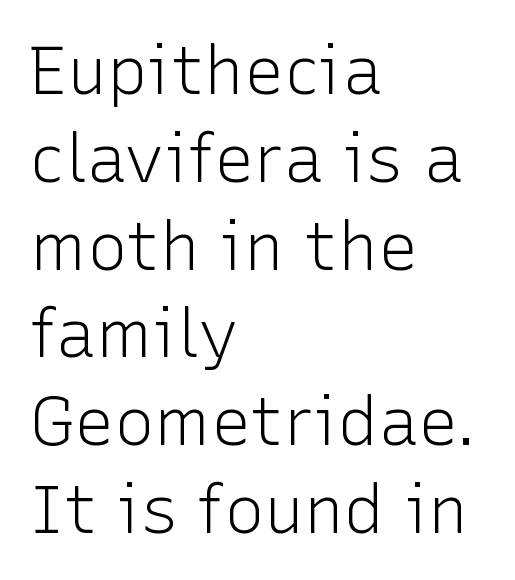
{"serif": "no", "italic": "no", "bold": "no", "weight": "light", "width": "normal", "stroke_contrast": "low", "x_height": "medium", "monospaced": "no", "underline": "no", "align": "left", "line_spacing": "normal", "line_spacing_ratio": 1.31, "letter_spacing": "normal", "letter_spacing_em": 0.0, "glyph_px": 67}
